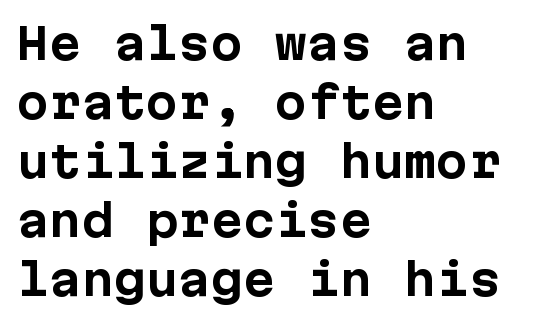
{"serif": "no", "italic": "no", "bold": "yes", "weight": "bold", "width": "normal", "stroke_contrast": "low", "x_height": "medium", "underline": "no", "align": "left", "line_spacing": "normal", "line_spacing_ratio": 1.37, "letter_spacing": "normal", "letter_spacing_em": 0.0, "glyph_px": 43}
